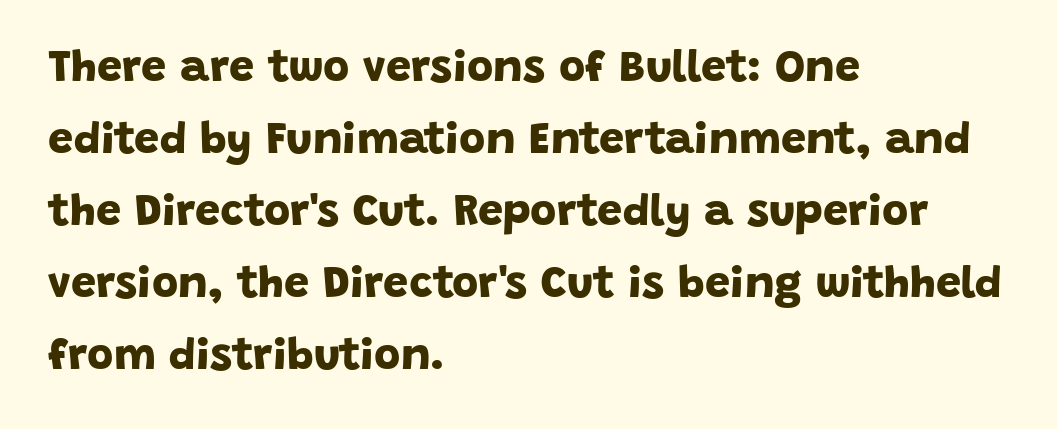
The image shows 45 px bold sans-serif type; set left-aligned, normal line spacing (1.6x), normal letter spacing, not underlined; low stroke contrast and a large x-height.
